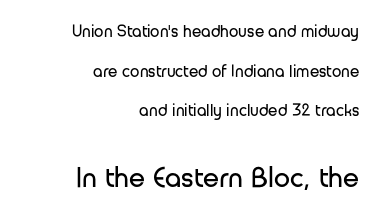
{"serif": "no", "italic": "no", "bold": "no", "weight": "regular", "width": "normal", "stroke_contrast": "low", "x_height": "medium", "monospaced": "no", "underline": "no", "align": "right", "line_spacing": "loose", "line_spacing_ratio": 2.33, "letter_spacing": "normal", "letter_spacing_em": 0.0, "larger_block": "second", "size_ratio": 1.71, "glyph_px": 29}
